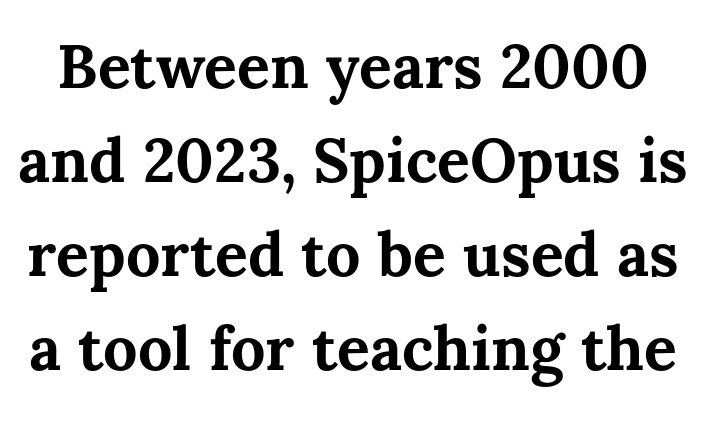
{"italic": "no", "bold": "yes", "weight": "bold", "width": "normal", "stroke_contrast": "medium", "x_height": "medium", "monospaced": "no", "underline": "no", "line_spacing": "normal", "line_spacing_ratio": 1.54, "letter_spacing": "normal", "letter_spacing_em": 0.0, "glyph_px": 61}
